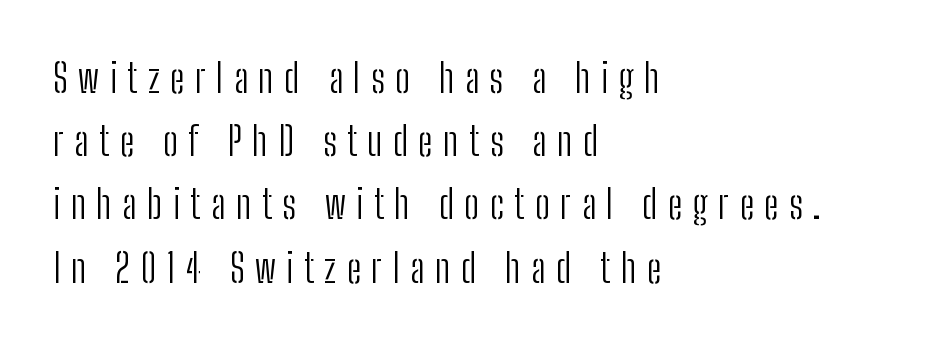
Q: Is the text bold? A: No.
Q: Is the text italic (slanted)? A: No, it is upright.
Q: Is the typeface a serif or a sans-serif typeface? A: Sans-serif.
Q: Is the text underlined? A: No.
Q: How is the paragraph aligned? A: Left-aligned.
Q: Is the spacing between letters normal or unusually wide? A: Unusually wide.
Q: Is the spacing between lines tight, normal or loose? A: Normal.
Q: Width (condensed, normal, or wide)? A: Condensed.
Q: Stroke contrast? A: Low.
Q: x-height? A: Medium.
Q: Monospaced? A: No.
